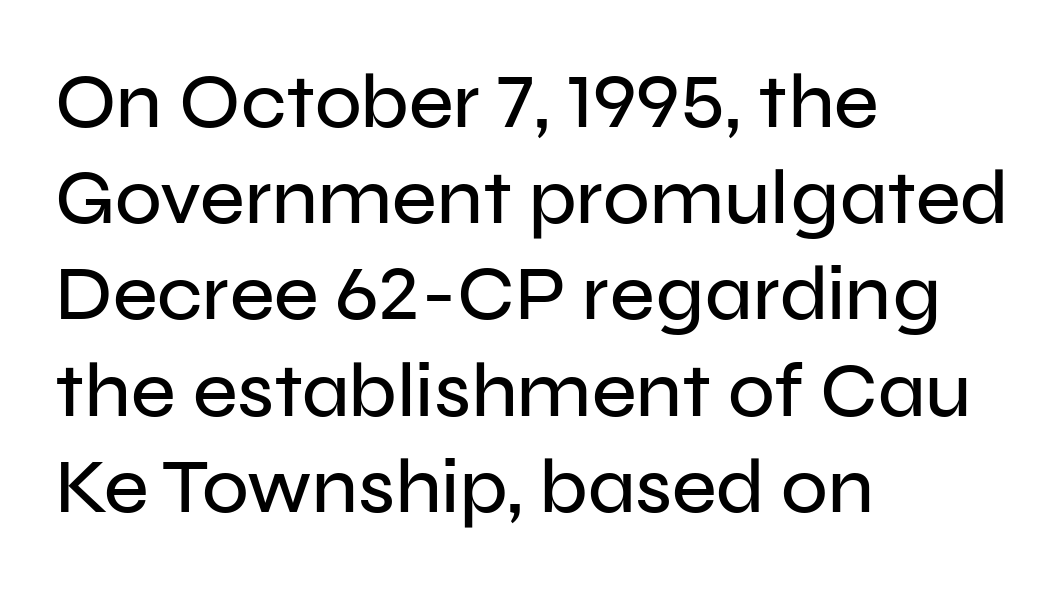
{"serif": "no", "italic": "no", "width": "normal", "stroke_contrast": "low", "x_height": "medium", "monospaced": "no", "underline": "no", "align": "left", "line_spacing": "normal", "line_spacing_ratio": 1.25, "letter_spacing": "normal", "letter_spacing_em": 0.0, "glyph_px": 77}
